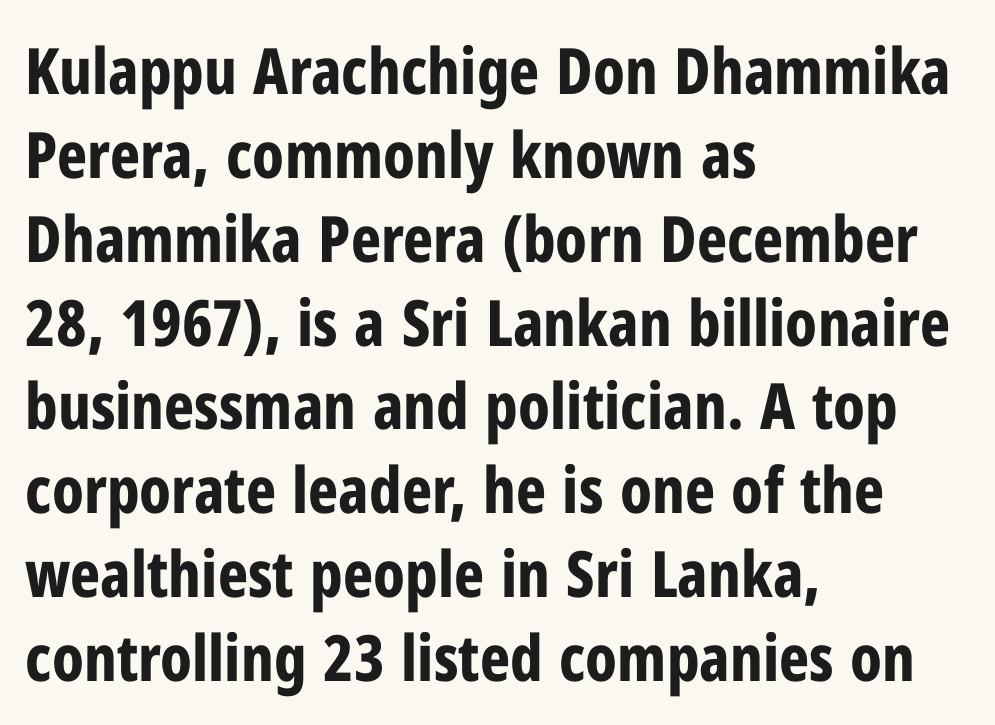
Whoever set this chose a conventional vertical rhythm. Inter-character spacing is left at the font's built-in metrics. Glance below the letters and you will spot only blank space. Unlike italic type, these characters show no tilt at all. Is this a sans? Yes — the strokes have no serifs. These lines are rendered in a variable-pitch font.
